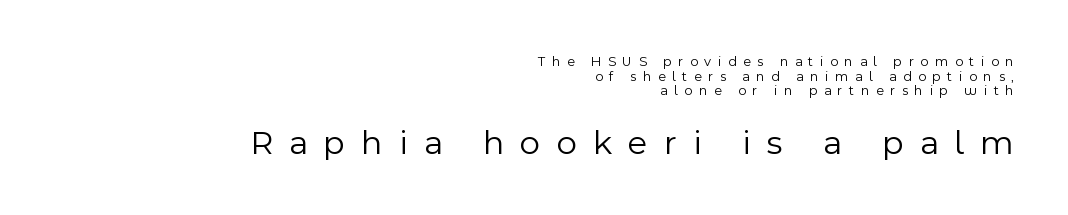
{"serif": "no", "italic": "no", "bold": "no", "weight": "light", "width": "normal", "x_height": "medium", "monospaced": "no", "underline": "no", "align": "right", "line_spacing": "tight", "line_spacing_ratio": 1.04, "letter_spacing": "wide", "letter_spacing_em": 0.46, "larger_block": "second", "size_ratio": 2.5, "glyph_px": 35}
